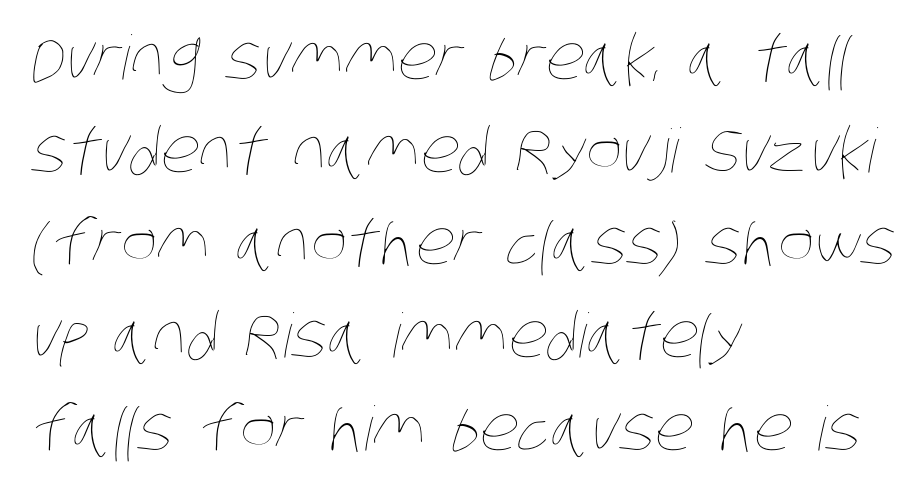
You could not count columns in this text — the font is proportionally spaced. Short and long lines alike share a common starting point at left. A bare baseline throughout the passage. On a weight scale, this lands at 450 or below.
